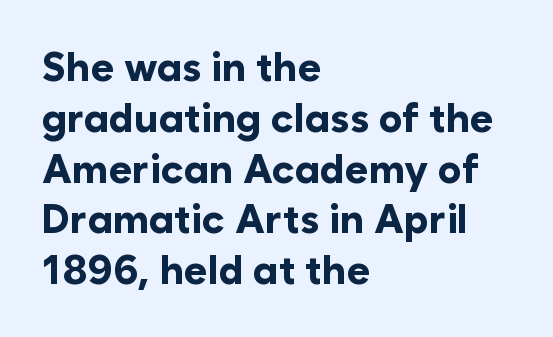
{"serif": "no", "italic": "no", "bold": "yes", "weight": "bold", "width": "normal", "stroke_contrast": "low", "x_height": "medium", "monospaced": "no", "underline": "no", "align": "left", "line_spacing": "normal", "line_spacing_ratio": 1.27, "letter_spacing": "normal", "letter_spacing_em": 0.0, "glyph_px": 40}
